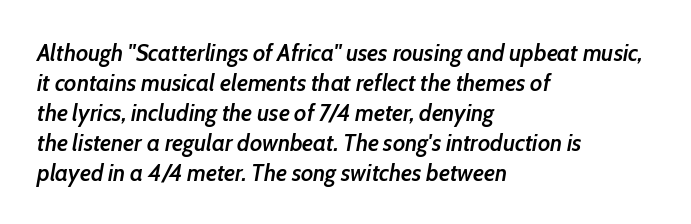
Would a proofreader flag this as italicized? Yes. Compared with typical paragraphs, the rows here are spaced about the same. In CSS terms this would be text-align: left. Caption: standard tracking, unaltered. Slightly chunky letters — semibold, I'd say, not full bold. The area under the type is left untouched.
